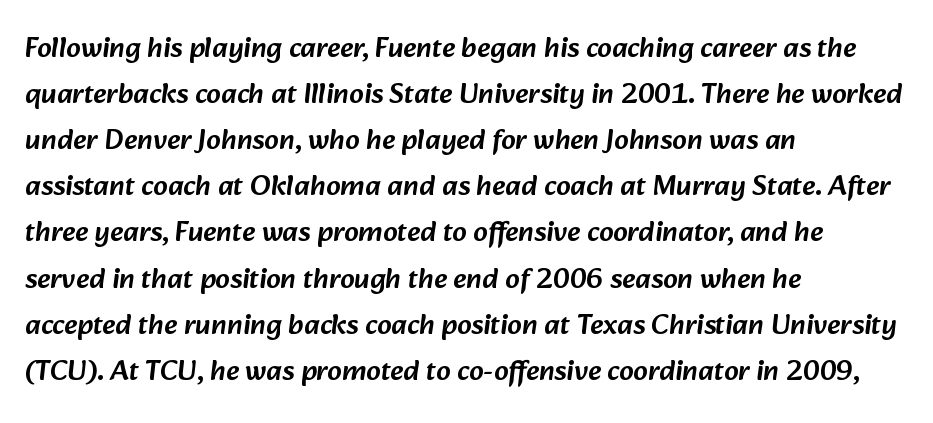
{"serif": "no", "width": "normal", "stroke_contrast": "low", "x_height": "medium", "monospaced": "no", "underline": "no", "align": "left", "line_spacing": "normal", "line_spacing_ratio": 1.59, "letter_spacing": "normal", "letter_spacing_em": 0.0, "glyph_px": 29}
